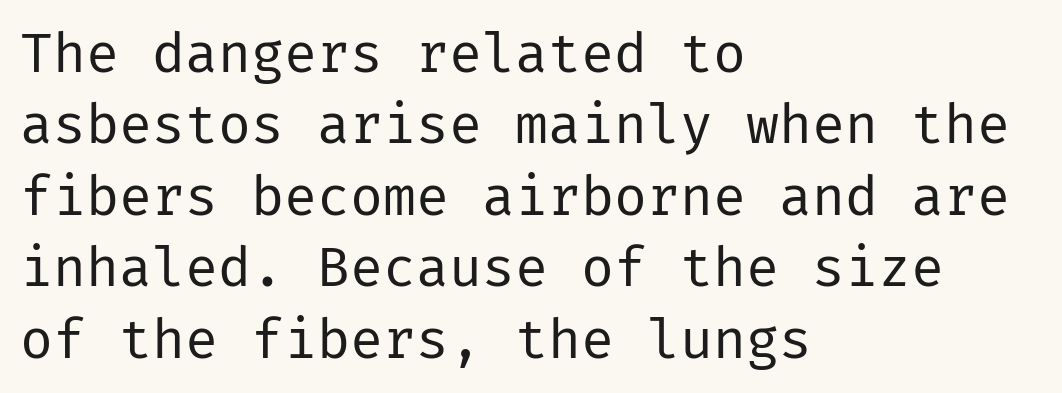
Q: Is the text bold? A: No.
Q: Is the text italic (slanted)? A: No, it is upright.
Q: Is the typeface a serif or a sans-serif typeface? A: Sans-serif.
Q: Is the text underlined? A: No.
Q: How is the paragraph aligned? A: Left-aligned.
Q: Is the spacing between letters normal or unusually wide? A: Normal.
Q: Is the spacing between lines tight, normal or loose? A: Normal.
Q: Width (condensed, normal, or wide)? A: Normal.
Q: Stroke contrast? A: Low.
Q: x-height? A: Medium.
